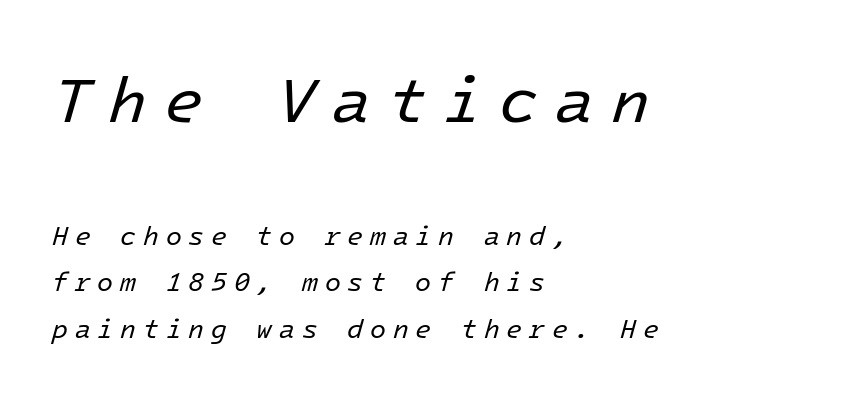
The image shows 64 px regular-weight type, italic (leaning right); set left-aligned, line spacing 1.77x, unusually wide letter spacing (+0.26 em), not underlined; the first (top) block is 2.46x larger; low stroke contrast and a medium x-height.
